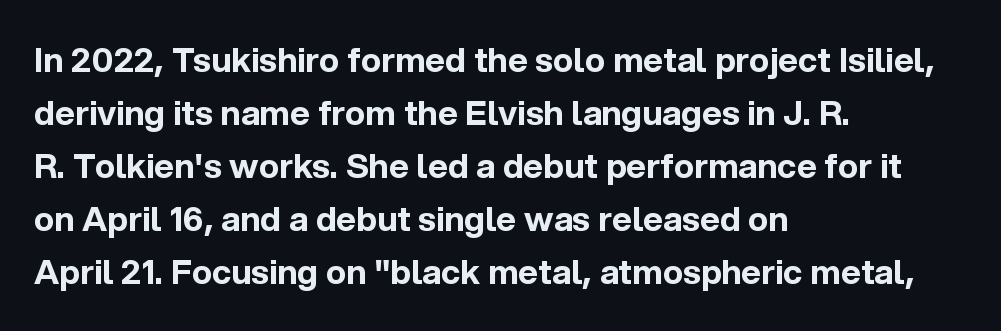
Q: Is the text bold? A: Yes.
Q: Is the text italic (slanted)? A: No, it is upright.
Q: Is the typeface a serif or a sans-serif typeface? A: Sans-serif.
Q: Is the text underlined? A: No.
Q: How is the paragraph aligned? A: Left-aligned.
Q: Is the spacing between letters normal or unusually wide? A: Normal.
Q: Is the spacing between lines tight, normal or loose? A: Normal.
Q: Width (condensed, normal, or wide)? A: Normal.
Q: x-height? A: Medium.
Q: Monospaced? A: No.
